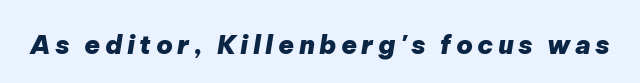
{"italic": "yes", "lean": "right", "slant_degrees": 9, "bold": "yes", "underline": "no", "glyph_px": 26}
